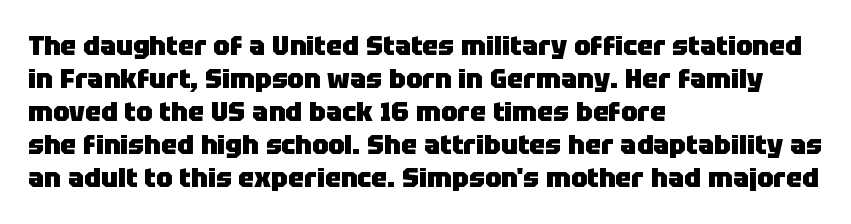
Q: Is the text bold? A: Yes.
Q: Is the text italic (slanted)? A: No, it is upright.
Q: Is the text underlined? A: No.
Q: How is the paragraph aligned? A: Left-aligned.
Q: Is the spacing between letters normal or unusually wide? A: Normal.
